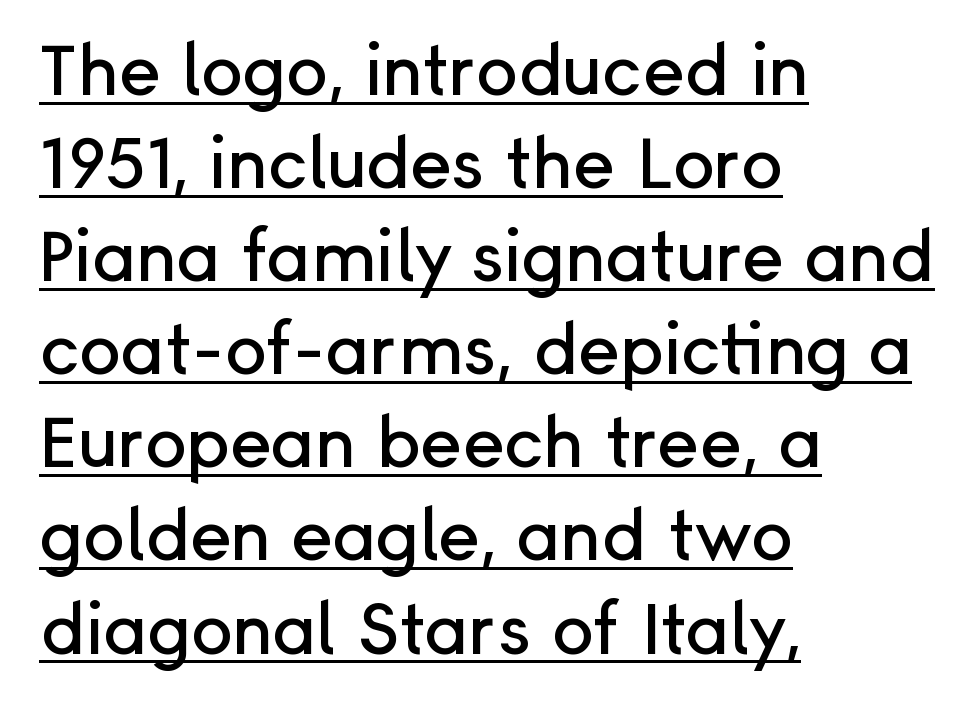
Short and long lines alike share a common starting point at left. Does a line run under the words? Yes, clearly. Think of a printed novel: that variable character pitch is what you see here. This block has exactly the height ordinary leading produces. In terms of letterspacing, this is plain default setting. Nope, no serifs anywhere on these letters.
